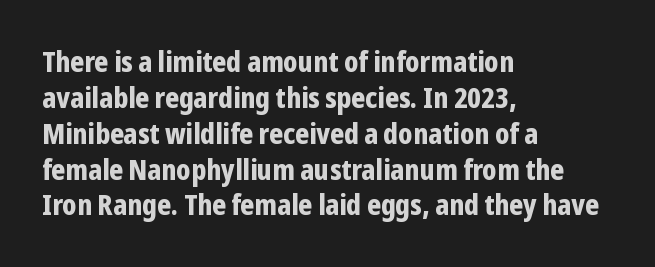
The image shows 28 px bold, condensed sans-serif type, upright; set left-aligned, normal line spacing (1.28x), normal letter spacing, not underlined; low stroke contrast and a medium x-height.
